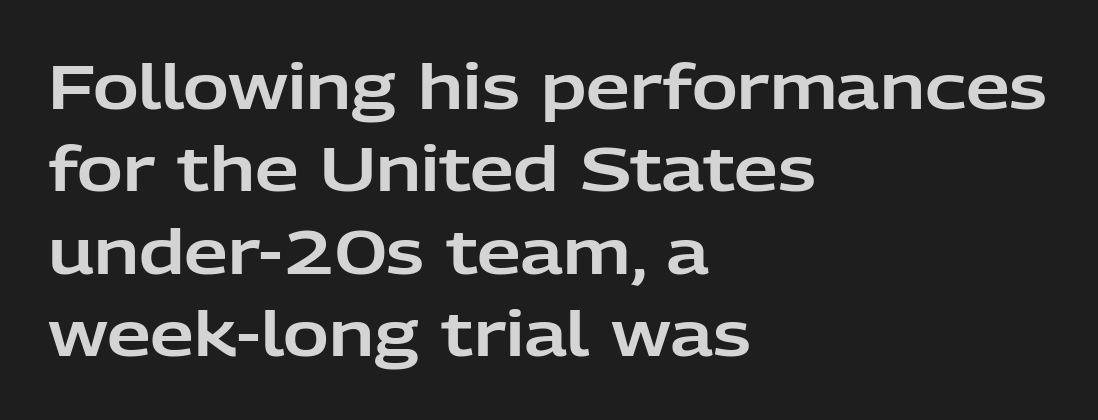
The image shows 62 px sans-serif type, upright; set left-aligned, normal line spacing (1.33x), normal letter spacing, not underlined; low stroke contrast and a medium x-height.
